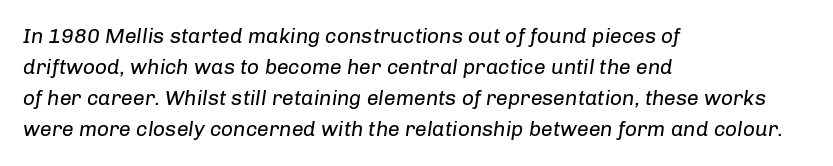
{"italic": "yes", "lean": "right", "slant_degrees": 8, "bold": "no", "underline": "no", "align": "left", "line_spacing": "normal", "line_spacing_ratio": 1.48, "letter_spacing": "normal", "letter_spacing_em": 0.0, "glyph_px": 21}
